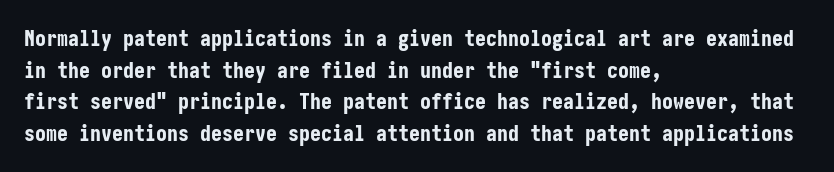
The image shows 22 px bold type, upright; set left-aligned, normal line spacing (1.44x), normal letter spacing, not underlined.
